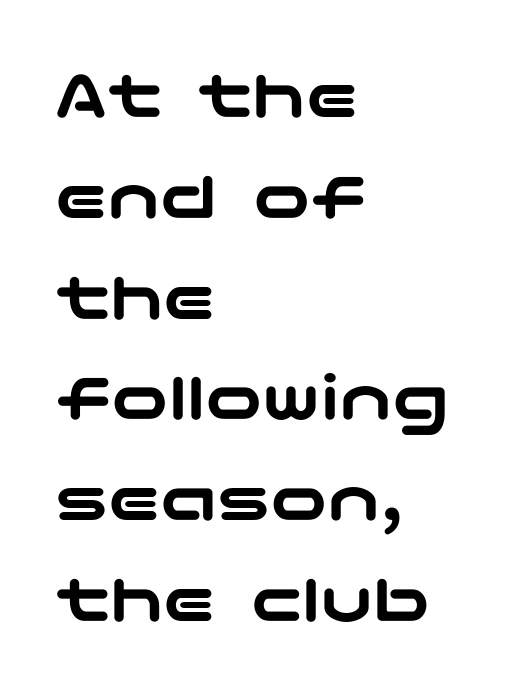
{"serif": "no", "italic": "no", "width": "wide", "stroke_contrast": "low", "x_height": "medium", "underline": "no", "align": "left", "line_spacing": "normal", "line_spacing_ratio": 1.42, "letter_spacing": "normal", "letter_spacing_em": 0.0, "glyph_px": 71}
